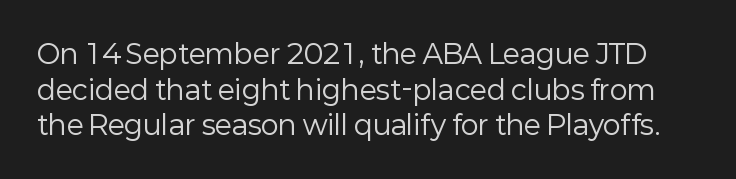
The image shows 27 px text type, upright; set normal line spacing (1.32x), normal letter spacing, not underlined.
